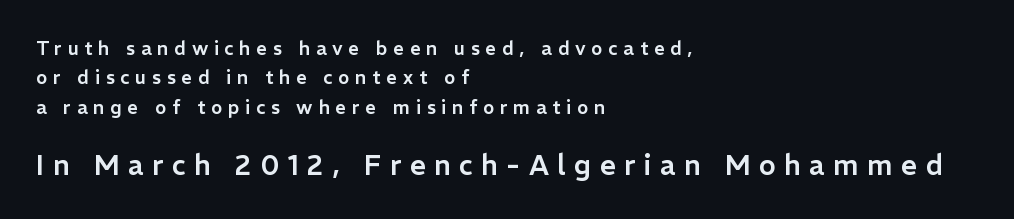
{"serif": "no", "italic": "no", "width": "normal", "stroke_contrast": "low", "x_height": "medium", "monospaced": "no", "underline": "no", "align": "left", "line_spacing": "normal", "line_spacing_ratio": 1.55, "letter_spacing": "wide", "letter_spacing_em": 0.3, "larger_block": "second", "size_ratio": 1.47, "glyph_px": 28}
